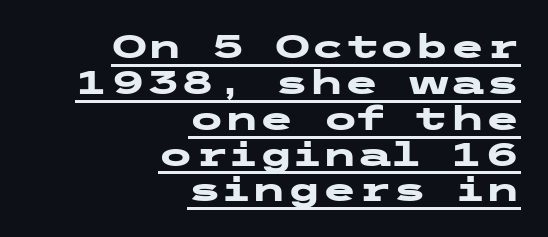
The image shows 32 px heavy, wide sans-serif type, upright; set right-aligned, tight line spacing (1.12x), normal letter spacing, underlined; low stroke contrast and a medium x-height.
